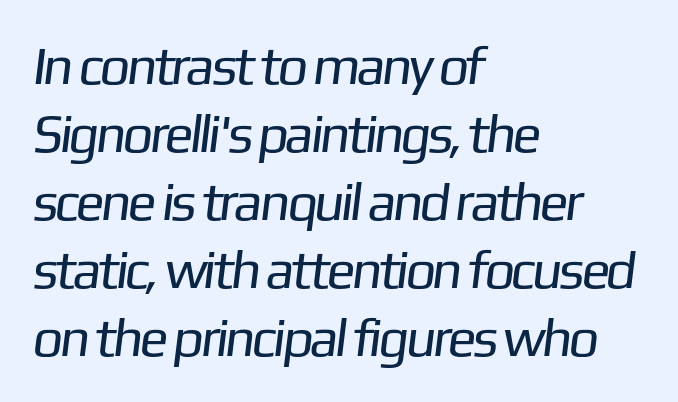
Q: Is the text bold? A: No.
Q: Is the typeface a serif or a sans-serif typeface? A: Sans-serif.
Q: Is the text underlined? A: No.
Q: How is the paragraph aligned? A: Left-aligned.
Q: Is the spacing between letters normal or unusually wide? A: Normal.
Q: Is the spacing between lines tight, normal or loose? A: Normal.
Q: Width (condensed, normal, or wide)? A: Normal.
Q: Stroke contrast? A: Low.
Q: x-height? A: Medium.
Q: Monospaced? A: No.
